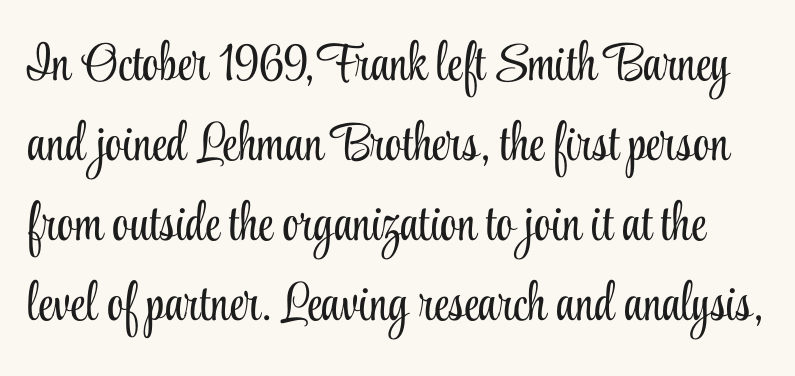
The baseline area is clear. The font sits on the lighter half of the weight spectrum, regular included. In terms of letterform style, serifs are clearly present. These lines keep a tight, regular rhythm from letter to letter.
